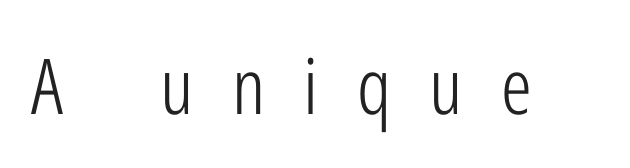
The image shows 77 px light, condensed sans-serif type, upright; set unusually wide letter spacing (+0.5 em), not underlined; low stroke contrast and a medium x-height.
